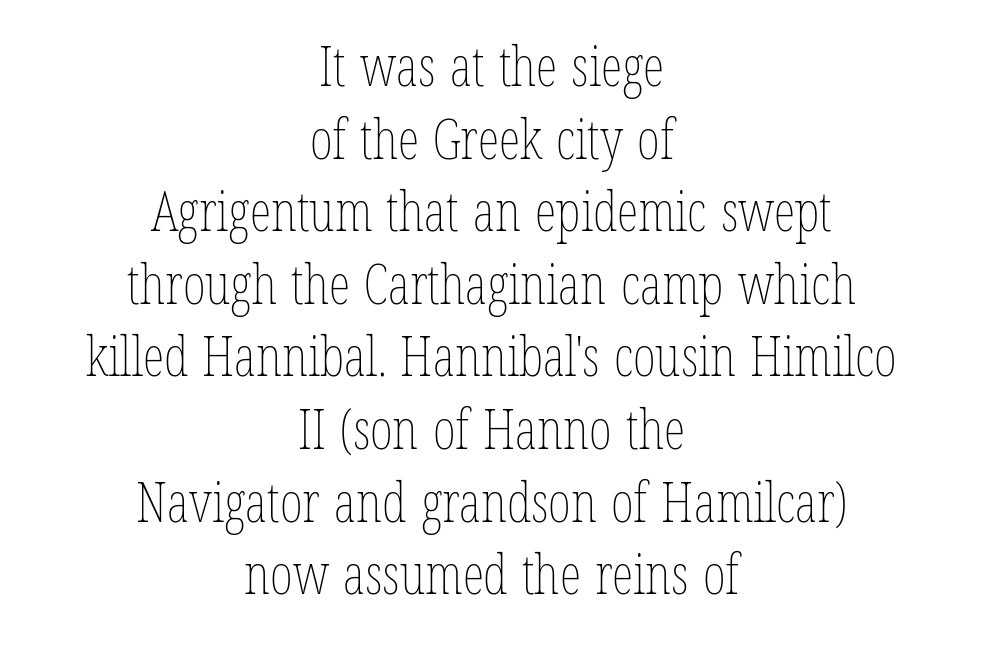
No letter is thick-stroked: the sample isn't bold. Do the letters lean? They stand straight. This sample is center-justified, so both line endings float freely. The rendering uses natural spacing where letterforms have individual widths.
